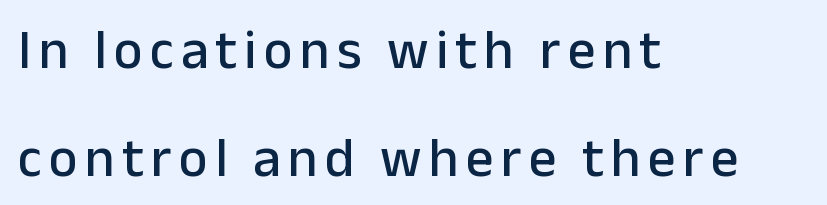
Q: Is the text italic (slanted)? A: No, it is upright.
Q: Is the typeface a serif or a sans-serif typeface? A: Sans-serif.
Q: Is the text underlined? A: No.
Q: How is the paragraph aligned? A: Left-aligned.
Q: Is the spacing between lines tight, normal or loose? A: Loose.
Q: Width (condensed, normal, or wide)? A: Normal.
Q: Stroke contrast? A: Low.
Q: x-height? A: Medium.
Q: Monospaced? A: No.
